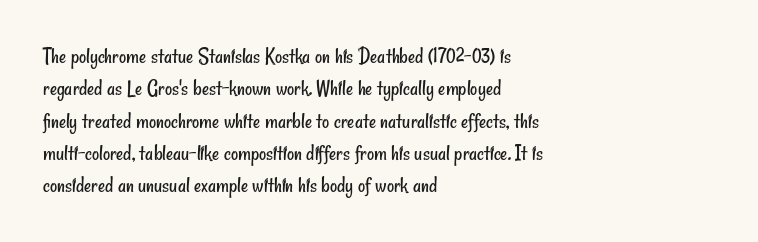
Stems and bowls with no extra thickness — not bold. The block of text has a typical density, with ordinary space between rows. Rule under the text: the space is simply empty. The tracking reads as untouched default to a designer's eye. A classic flush-left, rag-right setting is used for this passage.
